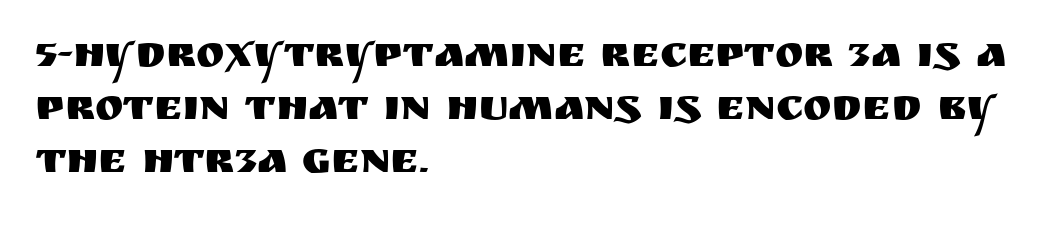
Proportional: the letters do not fall into vertical columns. The letters stand straight up with perfectly vertical stems. Grotesque or geometric, the face here clearly has no serifs. Horizontally, the lines are justified to the leading edge only. Here the glyphs are tracked normally, forming tight word shapes.
